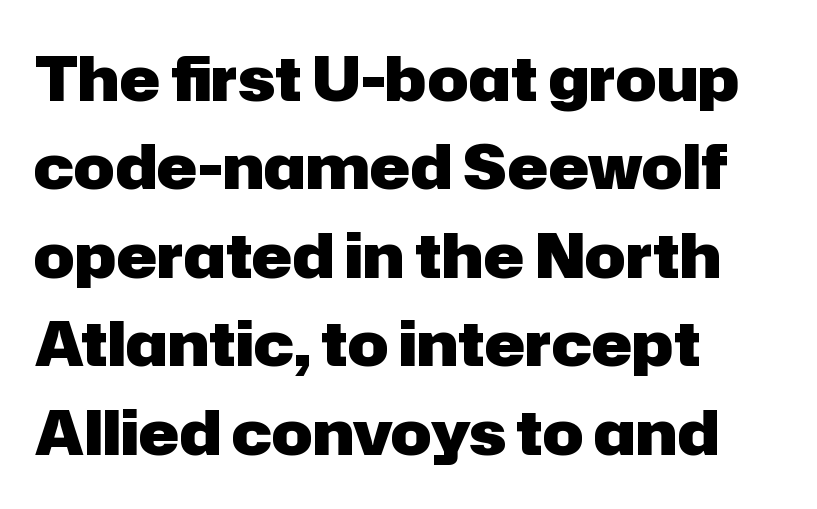
Italic? Not at all — the glyphs are vertical. Left-aligned paragraph, ragged on the right. In terms of weight, the rendering is a true, heavy bold. Students, observe: this is what conventionally led text looks like. Spacing verdict: proportional, widths tailored to each character. Descender tails drop into unmarked territory.
